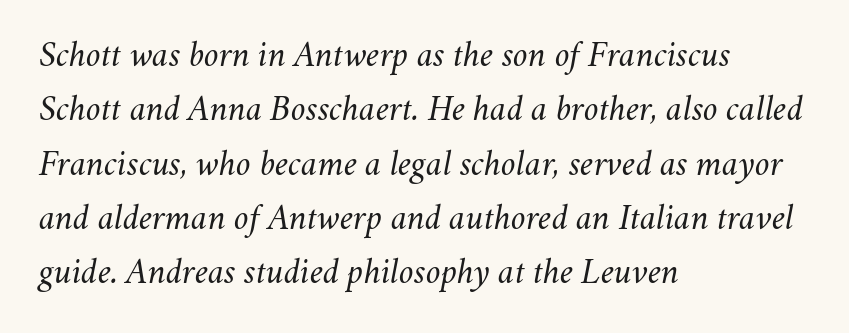
The image shows 36 px regular-weight type, italic (leaning right); set left-aligned, normal line spacing (1.51x), normal letter spacing, not underlined; medium stroke contrast and a small x-height.
